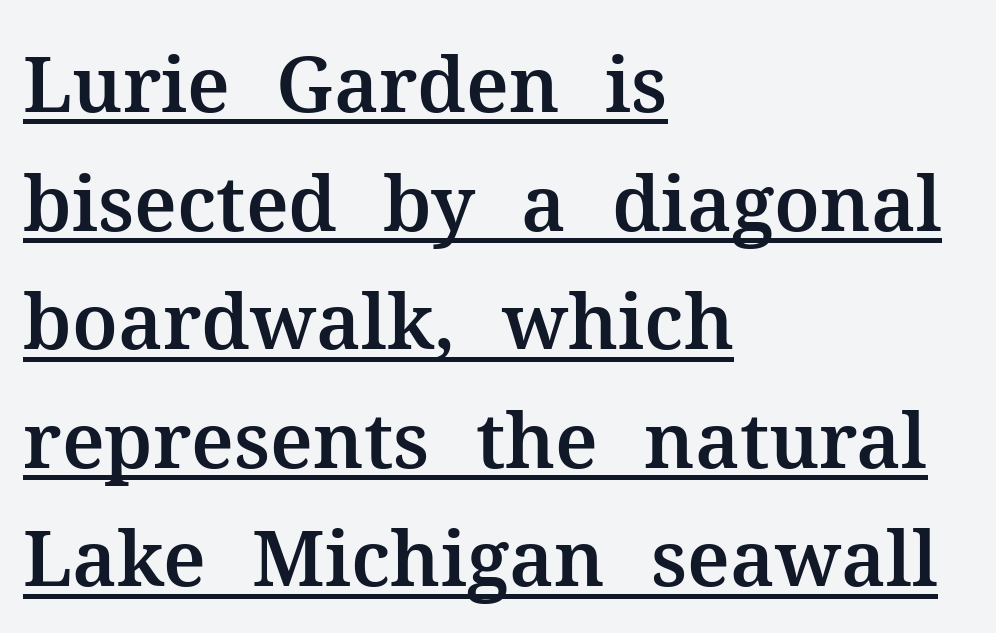
Q: Is the text italic (slanted)? A: No, it is upright.
Q: Is the typeface a serif or a sans-serif typeface? A: Serif.
Q: Is the text underlined? A: Yes.
Q: How is the paragraph aligned? A: Left-aligned.
Q: Is the spacing between letters normal or unusually wide? A: Normal.
Q: Is the spacing between lines tight, normal or loose? A: Normal.
Q: Width (condensed, normal, or wide)? A: Normal.
Q: Stroke contrast? A: Medium.
Q: x-height? A: Medium.
Q: Monospaced? A: No.
